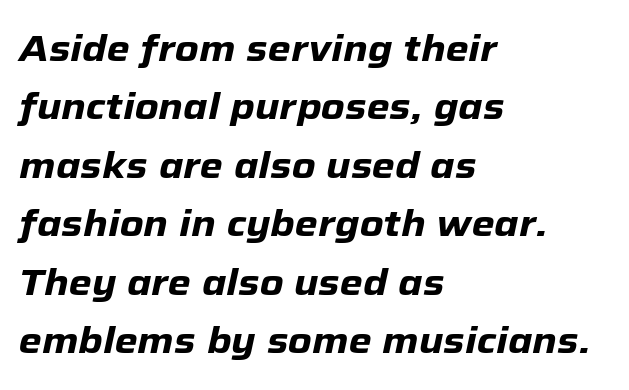
The image shows 37 px heavy type, italic (leaning right); set left-aligned, normal line spacing (1.58x), normal letter spacing, not underlined; low stroke contrast and a medium x-height.
